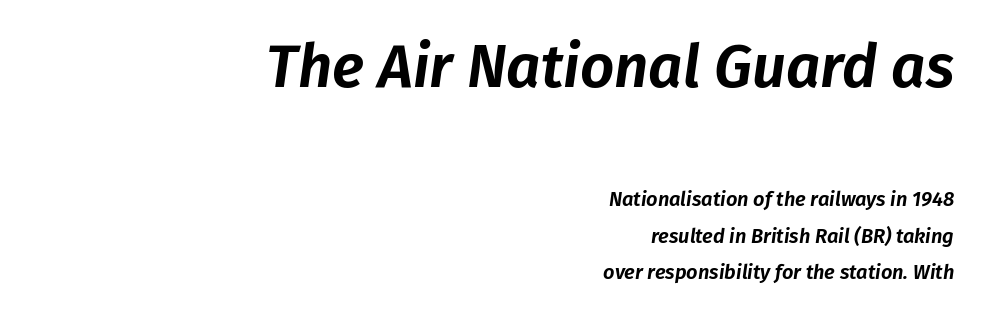
The image shows 60 px text type, italic (leaning right); set right-aligned, line spacing 1.82x, normal letter spacing, not underlined; the first (top) block is 3.0x larger; low stroke contrast and a medium x-height.
